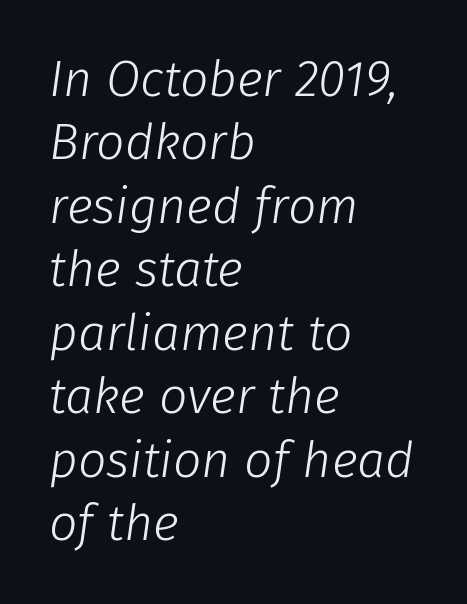
The image shows 50 px light type, italic (leaning right); set left-aligned, normal line spacing (1.27x), normal letter spacing, not underlined; low stroke contrast and a medium x-height.
